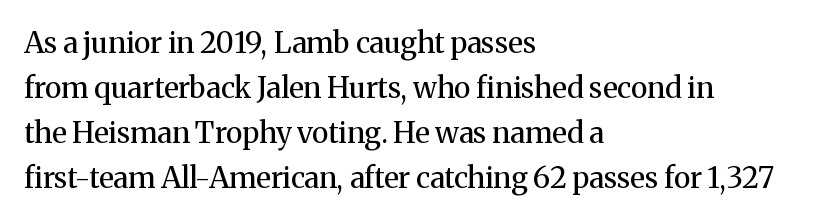
The image shows 29 px regular-weight serif type, upright; set left-aligned, normal line spacing (1.55x), normal letter spacing, not underlined; medium stroke contrast and a medium x-height.
